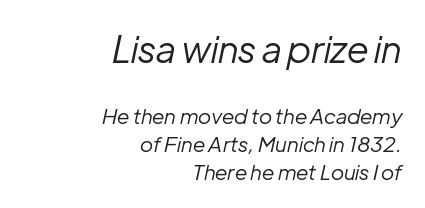
{"italic": "yes", "lean": "right", "slant_degrees": 12, "bold": "no", "weight": "regular", "width": "normal", "stroke_contrast": "low", "x_height": "medium", "monospaced": "no", "underline": "no", "align": "right", "line_spacing": "normal", "line_spacing_ratio": 1.32, "letter_spacing": "normal", "letter_spacing_em": 0.0, "larger_block": "first", "size_ratio": 1.76, "glyph_px": 37}
